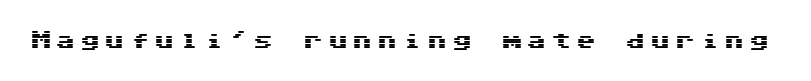
{"italic": "no", "underline": "no", "letter_spacing": "wide", "letter_spacing_em": 0.24, "glyph_px": 20}
